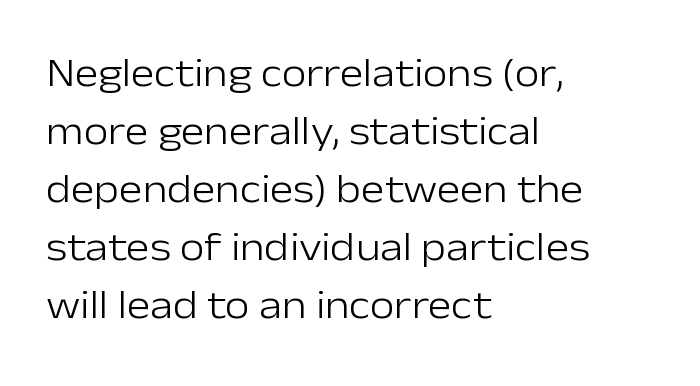
Does the lettering tilt? It doesn't — this is upright. The face used here is rendered with its standard letterfit. This rendering employs a face without finishing strokes, i.e., a sans-serif. Only glyphs here, with clear space below each row. The space between consecutive lines is moderate.
